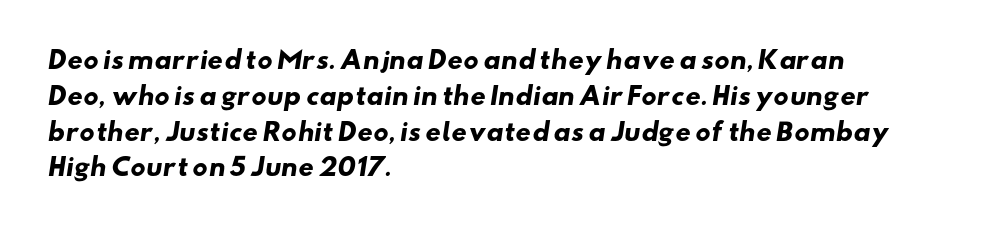
Where is the straight margin? On the left. Typographic density is high because the face is bold. Each new line begins a customary step beneath the previous one. This rendering leaves character spacing at its baseline value.
